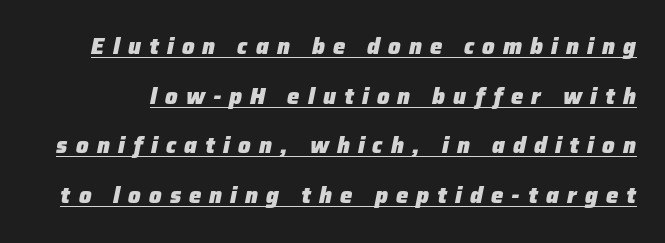
The image shows 22 px bold type, italic (leaning right); set loose line spacing (2.26x), unusually wide letter spacing (+0.37 em), underlined.
